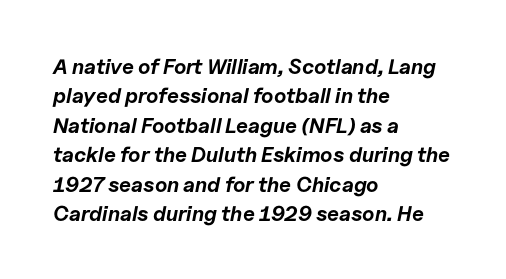
A dark, heavy texture on the line: the type is bold. Typeset ragged right — the left edge is the straight one. Whoever set this chose a conventional vertical rhythm. It's the slanting kind of type. This rendering leaves character spacing at its baseline value.
